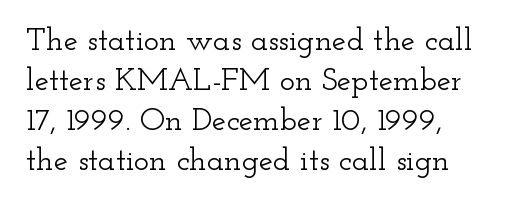
Regarding leading, the lines here are spaced in the standard way. A typesetter would call this proportional, since set widths differ per character. The horizontal fit of the characters is conventional and even. These lines are composed in type with serifs. The lettering holds an erect, upright posture throughout.
